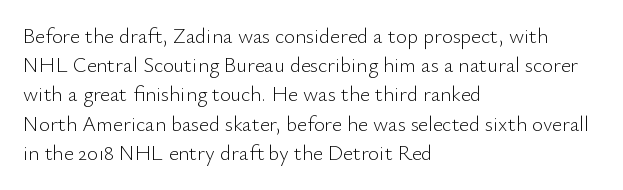
{"italic": "no", "bold": "no", "underline": "no", "align": "left", "line_spacing": "normal", "line_spacing_ratio": 1.39, "letter_spacing": "normal", "letter_spacing_em": 0.0, "glyph_px": 21}
